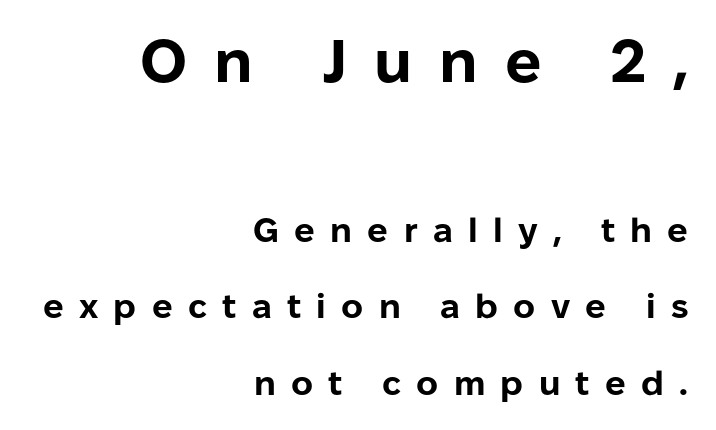
{"serif": "no", "italic": "no", "bold": "yes", "weight": "bold", "width": "normal", "stroke_contrast": "low", "x_height": "medium", "monospaced": "no", "underline": "no", "align": "right", "line_spacing": "loose", "line_spacing_ratio": 2.25, "letter_spacing": "wide", "letter_spacing_em": 0.45, "larger_block": "first", "size_ratio": 1.76, "glyph_px": 60}
